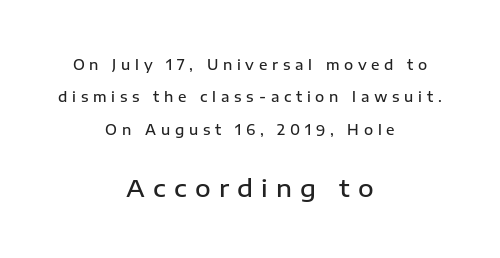
Q: Is the text bold? A: Semi-bold.
Q: Is the text italic (slanted)? A: No, it is upright.
Q: Is the text underlined? A: No.
Q: How is the paragraph aligned? A: Centered.
Q: Is the spacing between letters normal or unusually wide? A: Unusually wide.
Q: Is the spacing between lines tight, normal or loose? A: Loose.
Q: Which block of text is set in a larger size, the first (top) or the second (bottom)? A: The second (bottom) one.
